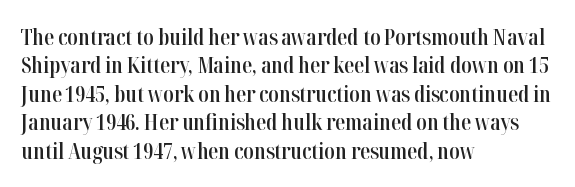
Q: Is the text bold? A: Semi-bold.
Q: Is the text italic (slanted)? A: No, it is upright.
Q: Is the text underlined? A: No.
Q: How is the paragraph aligned? A: Left-aligned.
Q: Is the spacing between letters normal or unusually wide? A: Normal.
Q: Is the spacing between lines tight, normal or loose? A: Normal.
